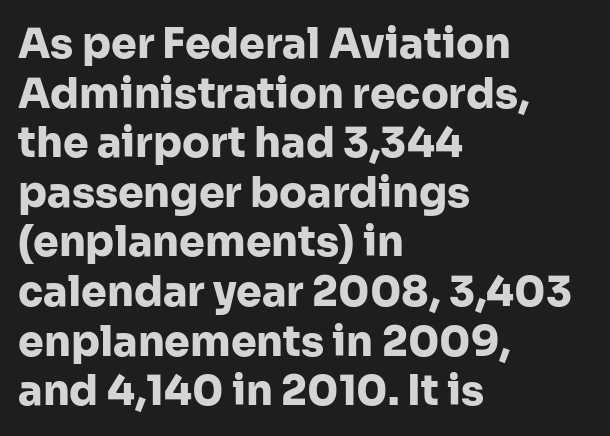
Q: Is the text bold? A: Yes.
Q: Is the text italic (slanted)? A: No, it is upright.
Q: Is the typeface a serif or a sans-serif typeface? A: Sans-serif.
Q: Is the text underlined? A: No.
Q: How is the paragraph aligned? A: Left-aligned.
Q: Is the spacing between letters normal or unusually wide? A: Normal.
Q: Width (condensed, normal, or wide)? A: Normal.
Q: Stroke contrast? A: Low.
Q: x-height? A: Medium.
Q: Monospaced? A: No.
